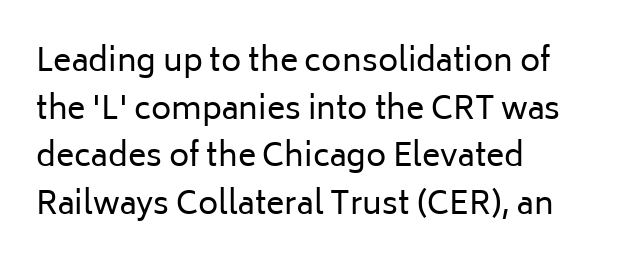
The image shows 31 px regular-weight sans-serif type, upright; set left-aligned, normal line spacing (1.54x), normal letter spacing, not underlined; low stroke contrast and a medium x-height.
